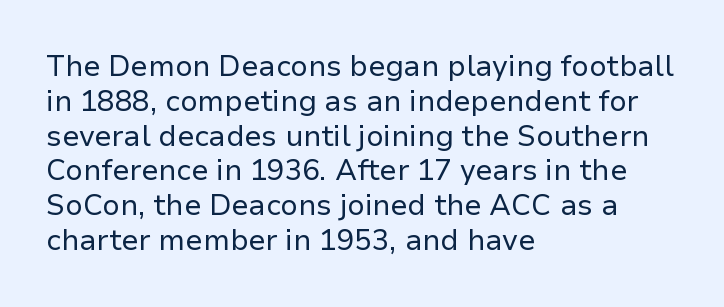
The image shows 29 px regular-weight sans-serif type, upright; set left-aligned, line spacing 1.2x, normal letter spacing, not underlined; low stroke contrast and a medium x-height.
